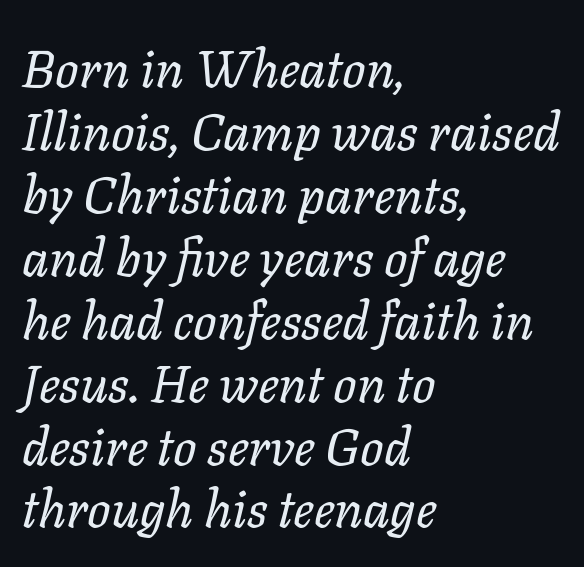
A student would call this left alignment; a typographer would say flush left, rag right. The whole block is typeset with a tilt. Heaviness? Minimal to ordinary, like unemphasized prose. Each letter keeps its own natural width here, so spacing adapts to shape.
